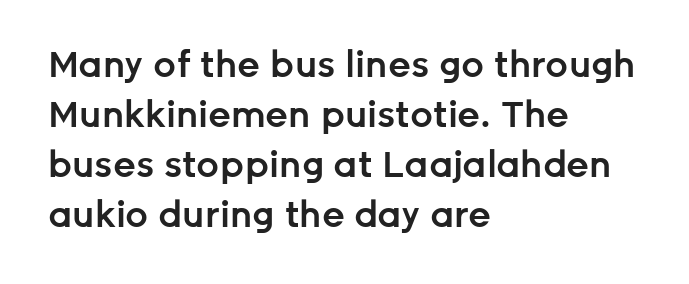
These lines keep a tight, regular rhythm from letter to letter. A normal amount of white space separates one row of letters from the next. This rendering features lettering with no underline. Horizontal alignment here is leftward, the default for most running prose.
